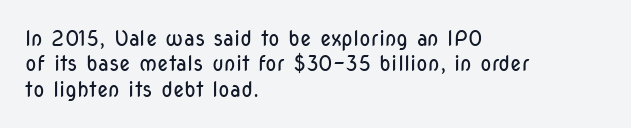
{"italic": "no", "bold": "no", "underline": "no", "align": "left", "line_spacing_ratio": 1.21, "letter_spacing": "normal", "letter_spacing_em": 0.0, "glyph_px": 21}
